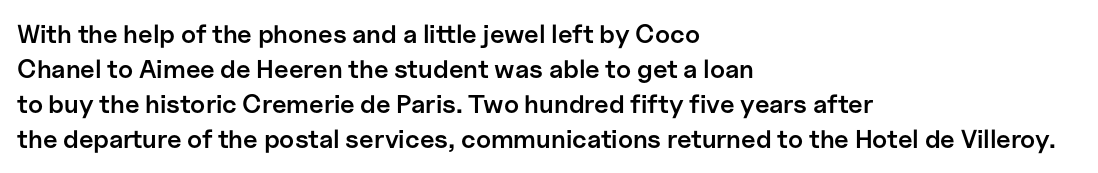
Q: Is the text bold? A: Semi-bold.
Q: Is the text italic (slanted)? A: No, it is upright.
Q: Is the text underlined? A: No.
Q: How is the paragraph aligned? A: Left-aligned.
Q: Is the spacing between letters normal or unusually wide? A: Normal.
Q: Is the spacing between lines tight, normal or loose? A: Normal.
